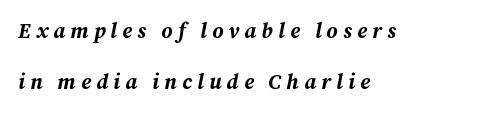
Q: Is the text bold? A: Yes.
Q: Is the text italic (slanted)? A: Yes, it leans right by about 12 degrees.
Q: Is the text underlined? A: No.
Q: How is the paragraph aligned? A: Left-aligned.
Q: Is the spacing between letters normal or unusually wide? A: Unusually wide.
Q: Is the spacing between lines tight, normal or loose? A: Loose.
